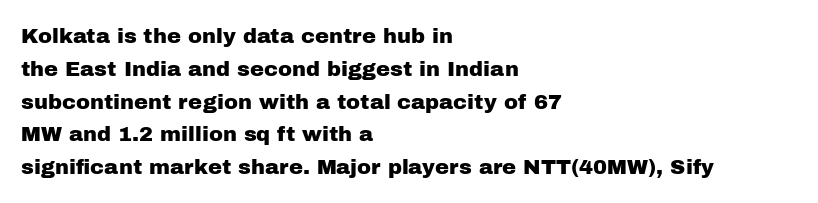
Whoever set this chose a conventional vertical rhythm. Quick note: not italic, upright. Only glyphs here, with clear space below each row. The horizontal fit of the characters is conventional and even. Notice how the passage keeps a crisp vertical edge on the left only.
